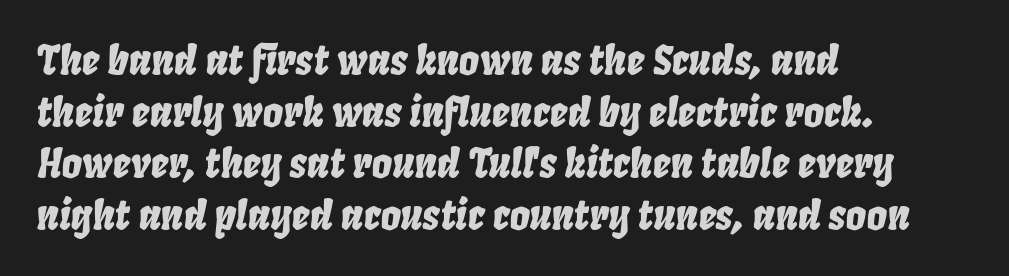
Q: Is the text italic (slanted)? A: Yes, it leans right by about 8 degrees.
Q: Is the text underlined? A: No.
Q: How is the paragraph aligned? A: Left-aligned.
Q: Is the spacing between letters normal or unusually wide? A: Normal.
Q: Is the spacing between lines tight, normal or loose? A: Normal.
Q: Width (condensed, normal, or wide)? A: Condensed.
Q: Stroke contrast? A: Low.
Q: x-height? A: Large.
Q: Monospaced? A: No.
